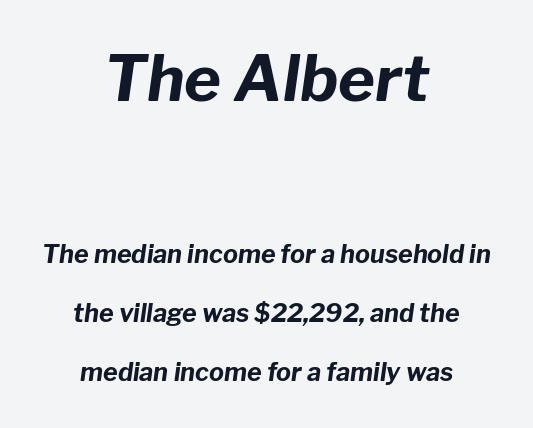
The image shows 63 px bold type, italic (leaning right); set centered, loose line spacing (2.35x), normal letter spacing, not underlined; the first (top) block is 2.52x larger; low stroke contrast and a medium x-height.
